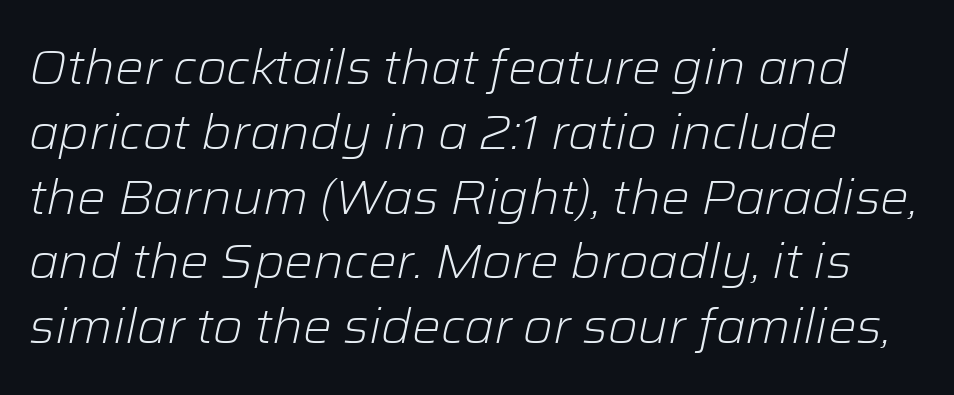
Q: Is the text bold? A: No.
Q: Is the text italic (slanted)? A: Yes, it leans right by about 12 degrees.
Q: Is the text underlined? A: No.
Q: Is the spacing between letters normal or unusually wide? A: Normal.
Q: Is the spacing between lines tight, normal or loose? A: Normal.
Q: Width (condensed, normal, or wide)? A: Normal.
Q: Stroke contrast? A: Low.
Q: x-height? A: Medium.
Q: Monospaced? A: No.
